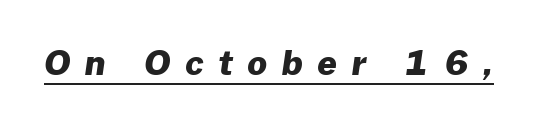
The image shows 34 px heavy sans-serif type; set unusually wide letter spacing (+0.44 em), underlined; low stroke contrast and a medium x-height.
